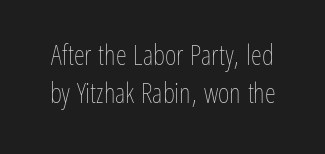
Q: Is the text bold? A: No.
Q: Is the text italic (slanted)? A: No, it is upright.
Q: Is the text underlined? A: No.
Q: Is the spacing between letters normal or unusually wide? A: Normal.
Q: Is the spacing between lines tight, normal or loose? A: Normal.
Q: Width (condensed, normal, or wide)? A: Condensed.
Q: Stroke contrast? A: Low.
Q: x-height? A: Medium.
Q: Monospaced? A: No.
